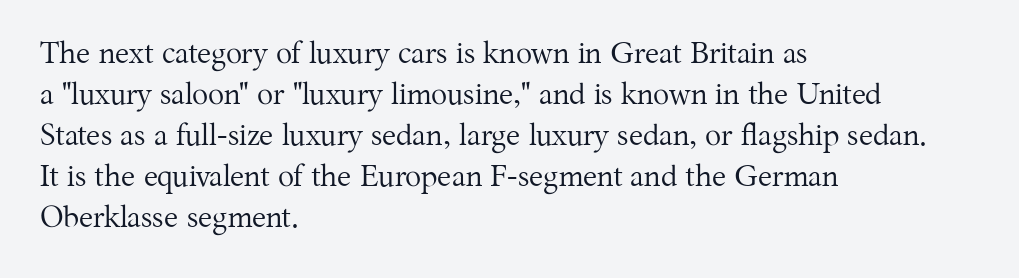
Casual observation: everything's shoved over to the left. What kind of face is this? One with serifs. The rendering uses natural spacing where letterforms have individual widths. In terms of posture, this sample is upright. A typesetter would call this leading conventional body-copy spacing. Rule under the text: the space is simply empty.
